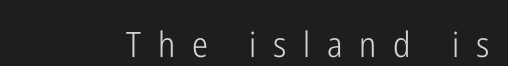
The image shows 35 px light, condensed sans-serif type, upright; set unusually wide letter spacing (+0.48 em), not underlined; low stroke contrast and a medium x-height.
